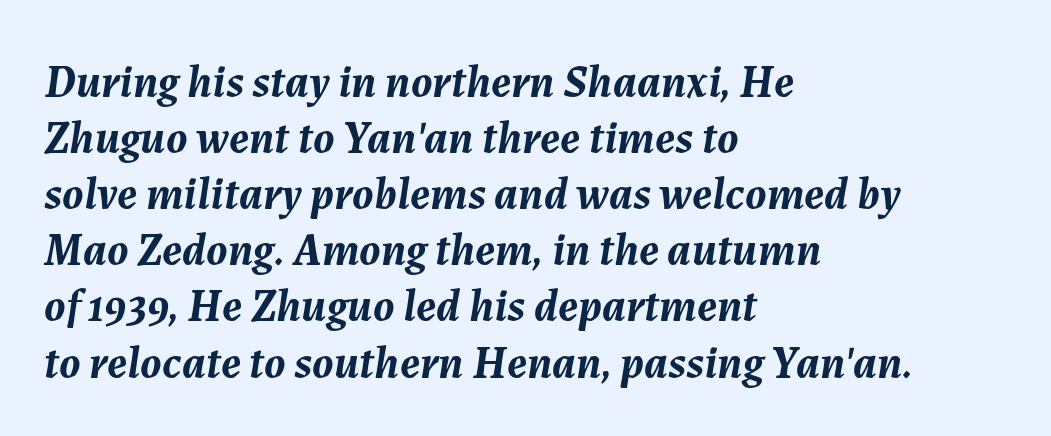
{"italic": "yes", "lean": "right", "slant_degrees": 7, "bold": "yes", "weight": "semibold", "width": "normal", "stroke_contrast": "medium", "x_height": "medium", "monospaced": "no", "underline": "no", "align": "left", "line_spacing_ratio": 1.22, "letter_spacing": "normal", "letter_spacing_em": 0.0, "glyph_px": 46}
